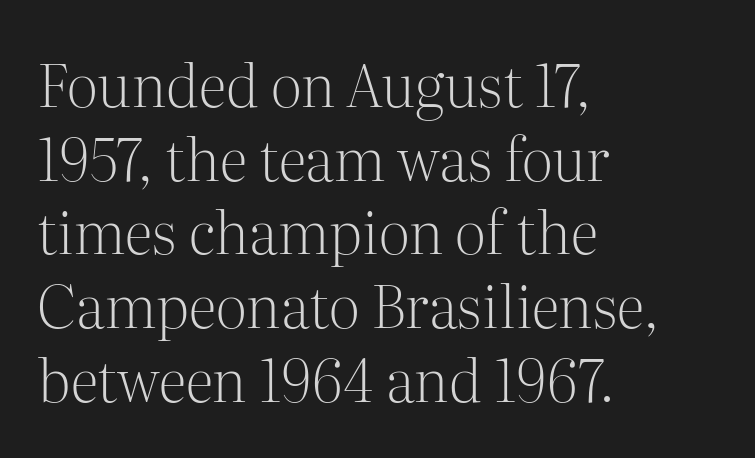
The image shows 59 px light serif type, upright; set left-aligned, normal line spacing (1.25x), normal letter spacing, not underlined; medium stroke contrast and a medium x-height.
